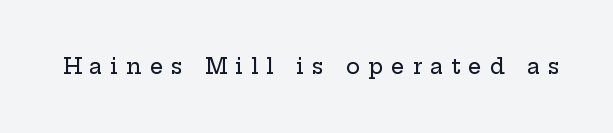
The gaps between neighbouring characters are conspicuously large. The space directly below the letters is spotless. The lettering holds an erect, upright posture throughout.
